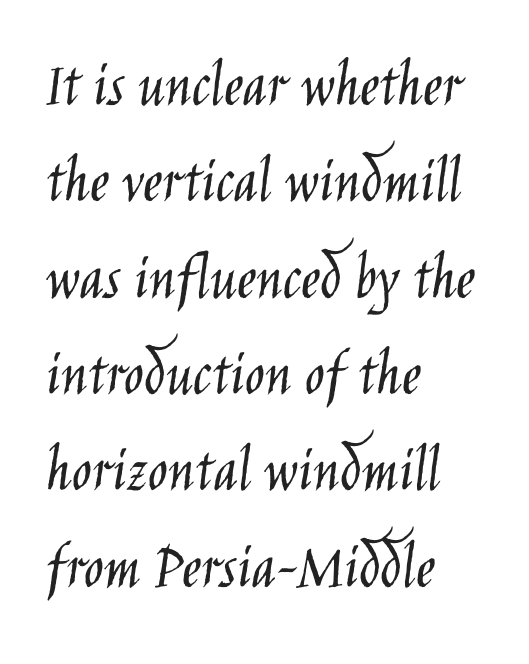
The image shows 66 px light, condensed sans-serif type; set left-aligned, normal line spacing (1.46x), normal letter spacing, not underlined; low stroke contrast and a large x-height.
